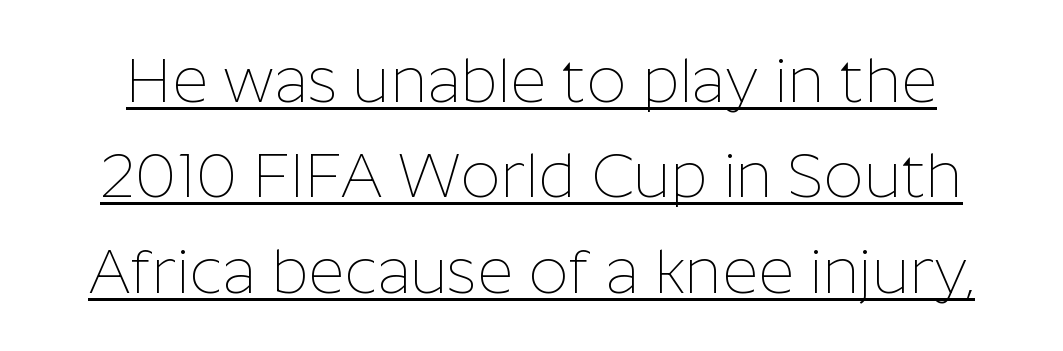
The image shows 62 px thin sans-serif type, upright; set normal line spacing (1.54x), normal letter spacing, underlined; low stroke contrast and a medium x-height.
